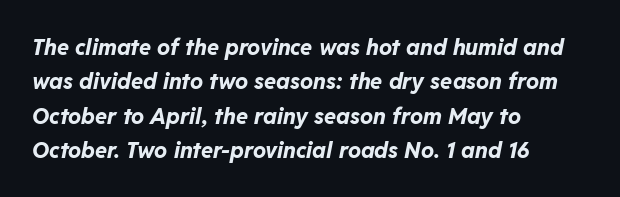
{"italic": "yes", "lean": "right", "slant_degrees": 11, "bold": "yes", "underline": "no", "align": "left", "line_spacing": "normal", "line_spacing_ratio": 1.56, "letter_spacing": "normal", "letter_spacing_em": 0.0, "glyph_px": 22}
